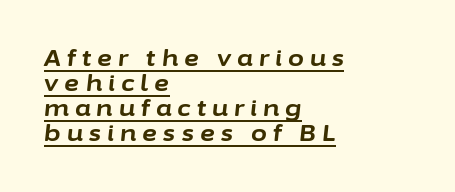
{"italic": "yes", "lean": "right", "slant_degrees": 6, "bold": "yes", "underline": "yes", "align": "left", "line_spacing": "tight", "line_spacing_ratio": 1.09, "letter_spacing": "wide", "letter_spacing_em": 0.27, "glyph_px": 23}
